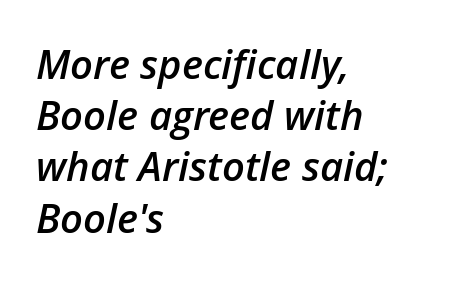
The rendering uses a moderate line-height, typical for paragraphs. The passage is arranged the way most books set body copy — flush left. Type without underlining. There's an unmistakable incline to the writing here.
